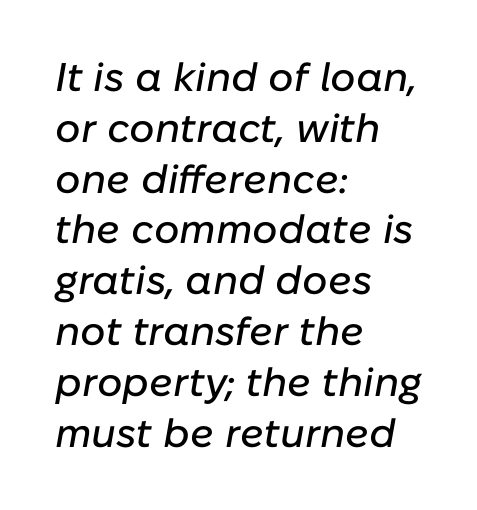
{"italic": "yes", "lean": "right", "slant_degrees": 10, "width": "normal", "stroke_contrast": "low", "x_height": "medium", "monospaced": "no", "underline": "no", "align": "left", "line_spacing": "normal", "line_spacing_ratio": 1.27, "letter_spacing": "normal", "letter_spacing_em": 0.0, "glyph_px": 40}
